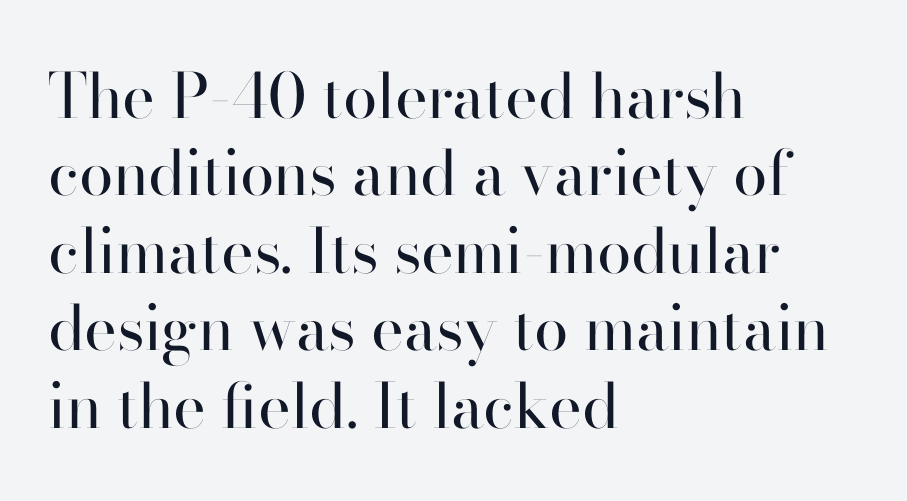
The image shows 62 px regular-weight sans-serif type, upright; set left-aligned, normal line spacing (1.25x), normal letter spacing, not underlined; high stroke contrast and a small x-height.
